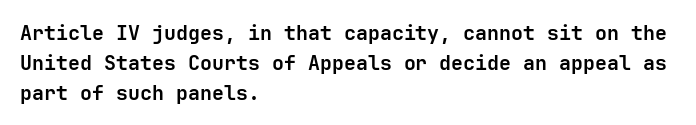
{"italic": "no", "bold": "yes", "underline": "no", "align": "left", "line_spacing": "normal", "line_spacing_ratio": 1.5, "letter_spacing": "normal", "letter_spacing_em": 0.0, "glyph_px": 20}
